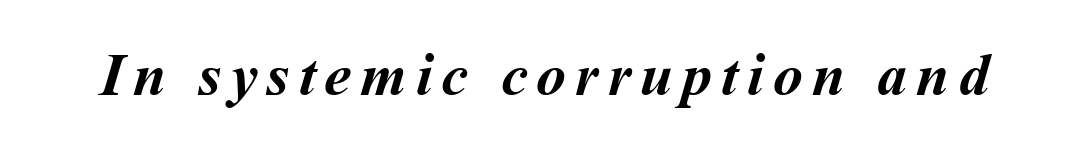
The image shows 60 px semibold type; set not underlined; medium stroke contrast and a medium x-height.
